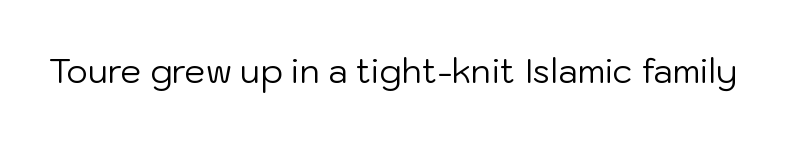
The image shows 33 px regular-weight sans-serif type, upright; set normal letter spacing, not underlined; low stroke contrast and a medium x-height.
